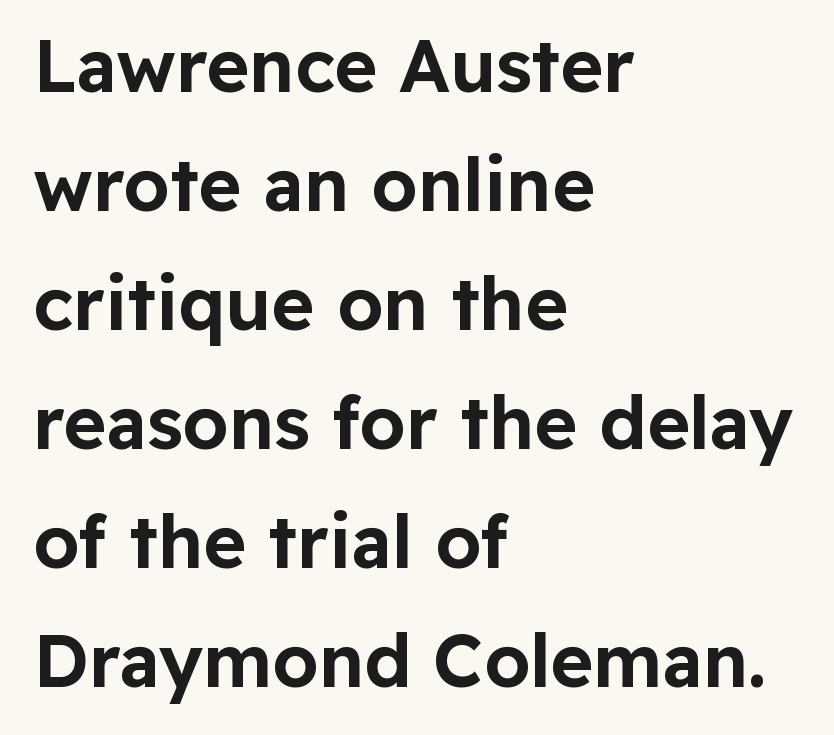
Check under the words: just untouched page. The block of text has a typical density, with ordinary space between rows. The passage is arranged the way most books set body copy — flush left. The tracking reads as untouched default to a designer's eye. Quick note: not italic, upright. Here the designer chose a conventional face with non-uniform glyph widths.
